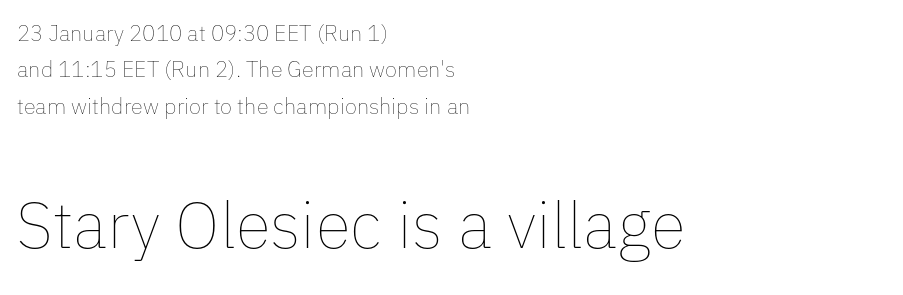
The image shows 65 px thin type, upright; set left-aligned, normal line spacing (1.65x), normal letter spacing, not underlined; the second (bottom) block is 2.95x larger; low stroke contrast and a medium x-height.
